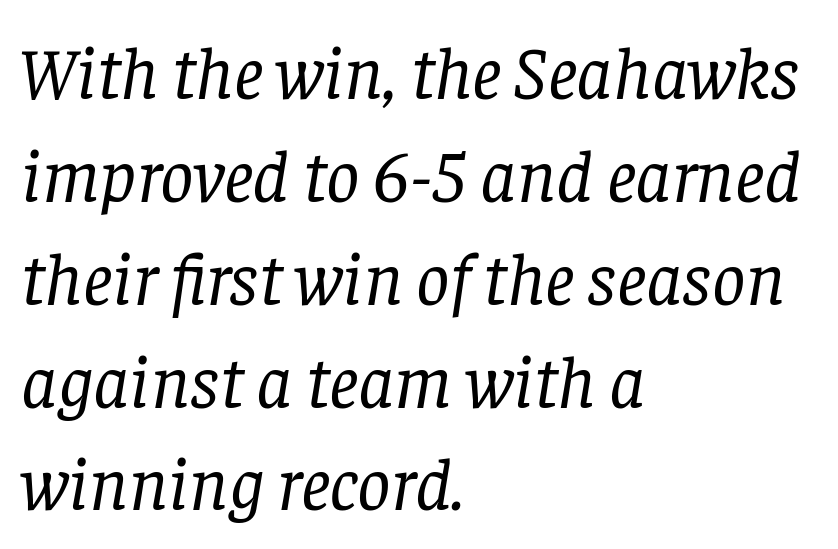
Beneath every word, the page is bare. A typesetter would call this proportional, since set widths differ per character. The space between consecutive lines is moderate. Look at the tracking — it's just the regular setting, nothing added.
